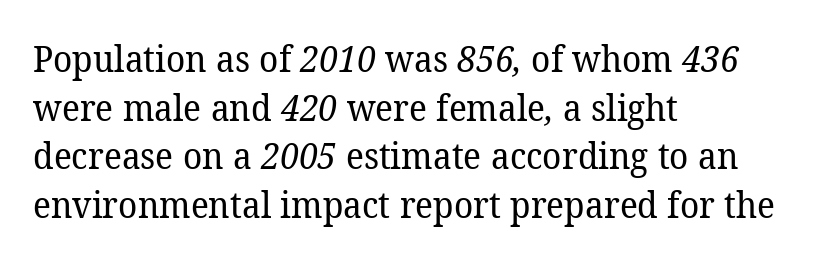
Q: Is the text bold? A: No.
Q: Is the typeface a serif or a sans-serif typeface? A: Serif.
Q: Is the text underlined? A: No.
Q: How is the paragraph aligned? A: Left-aligned.
Q: Is the spacing between letters normal or unusually wide? A: Normal.
Q: Is the spacing between lines tight, normal or loose? A: Normal.
Q: Width (condensed, normal, or wide)? A: Normal.
Q: Stroke contrast? A: Low.
Q: x-height? A: Medium.
Q: Monospaced? A: No.
